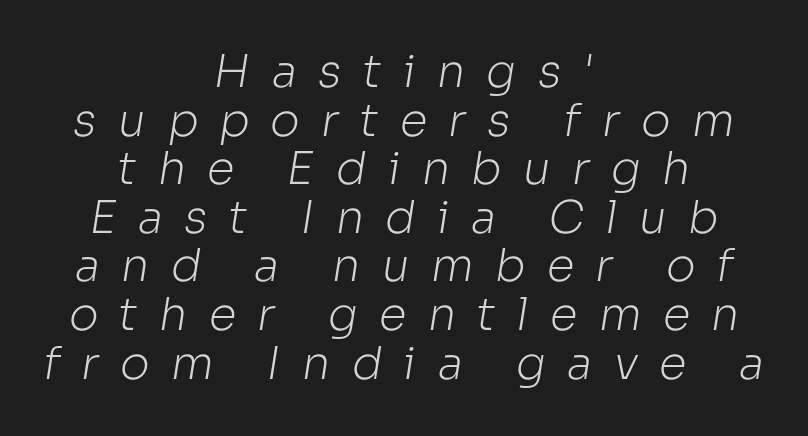
{"serif": "no", "bold": "no", "weight": "light", "width": "normal", "stroke_contrast": "low", "x_height": "medium", "monospaced": "no", "underline": "no", "align": "center", "line_spacing": "tight", "line_spacing_ratio": 1.08, "letter_spacing": "wide", "letter_spacing_em": 0.47, "glyph_px": 45}
